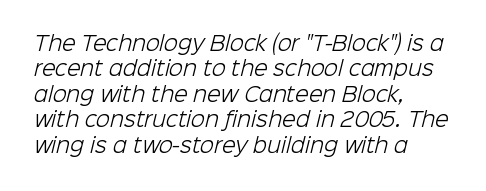
Between one letter and the next there's only the usual sliver of space. Weight: regular or lighter. One glance says typical: line gaps are just what's usual. The paragraph has a hard left edge and a soft right edge.
